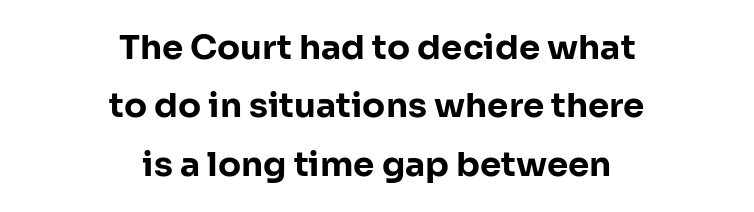
Q: Is the text bold? A: Yes.
Q: Is the text italic (slanted)? A: No, it is upright.
Q: Is the typeface a serif or a sans-serif typeface? A: Sans-serif.
Q: Is the text underlined? A: No.
Q: How is the paragraph aligned? A: Centered.
Q: Is the spacing between letters normal or unusually wide? A: Normal.
Q: Width (condensed, normal, or wide)? A: Normal.
Q: Stroke contrast? A: Low.
Q: x-height? A: Medium.
Q: Monospaced? A: No.
